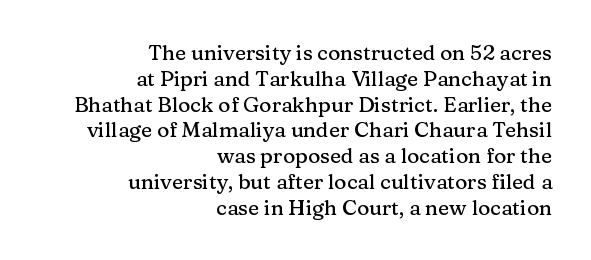
Descenders hang freely into open space. Quick note: not italic, upright. A typesetter would call this zero additional tracking. If you drew a ruler down the right edge, every line would touch it.
